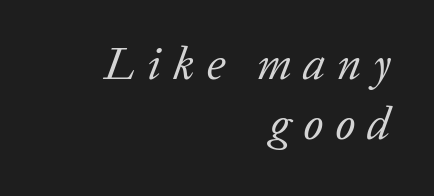
Q: Is the text bold? A: No.
Q: Is the text italic (slanted)? A: Yes, it leans right by about 20 degrees.
Q: Is the typeface a serif or a sans-serif typeface? A: Serif.
Q: Is the text underlined? A: No.
Q: How is the paragraph aligned? A: Right-aligned.
Q: Is the spacing between letters normal or unusually wide? A: Unusually wide.
Q: Is the spacing between lines tight, normal or loose? A: Normal.
Q: Width (condensed, normal, or wide)? A: Normal.
Q: Stroke contrast? A: Low.
Q: x-height? A: Medium.
Q: Monospaced? A: No.
